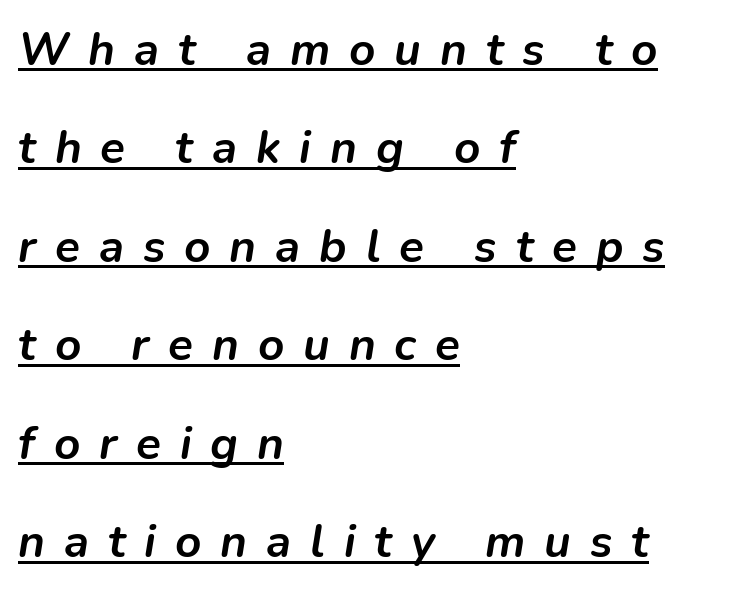
Interline gaps are noticeably wide in this sample. The lines in this sample share a left origin and differ only in where they stop. Do the characters align in a grid? No, the font is proportional. The text carries the slant typical of an italic or oblique font.
